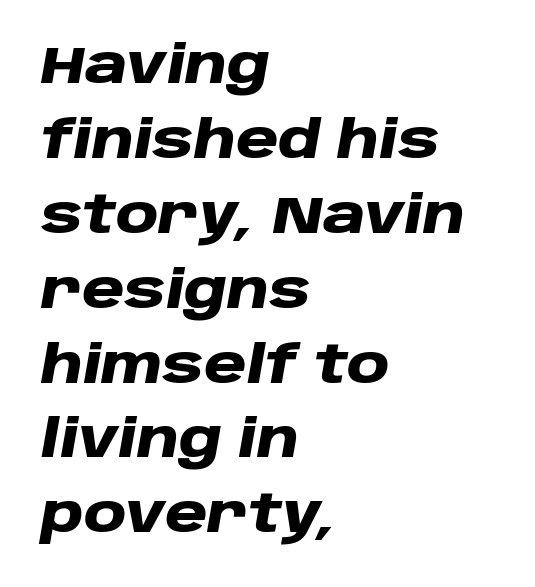
Q: Is the text bold? A: Yes.
Q: Is the text italic (slanted)? A: Yes, it leans right by about 10 degrees.
Q: Is the text underlined? A: No.
Q: How is the paragraph aligned? A: Left-aligned.
Q: Is the spacing between letters normal or unusually wide? A: Normal.
Q: Is the spacing between lines tight, normal or loose? A: Normal.
Q: Width (condensed, normal, or wide)? A: Wide.
Q: Stroke contrast? A: Low.
Q: x-height? A: Large.
Q: Monospaced? A: No.
